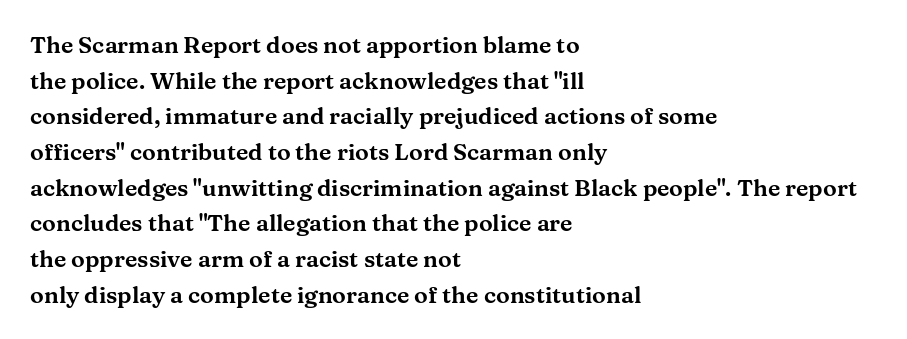
Q: Is the text italic (slanted)? A: No, it is upright.
Q: Is the text underlined? A: No.
Q: How is the paragraph aligned? A: Left-aligned.
Q: Is the spacing between letters normal or unusually wide? A: Normal.
Q: Is the spacing between lines tight, normal or loose? A: Normal.
